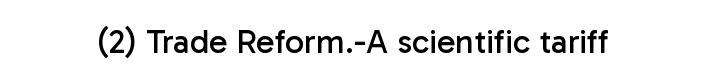
The image shows 34 px regular-weight sans-serif type, upright; set normal letter spacing, not underlined; low stroke contrast and a medium x-height.
